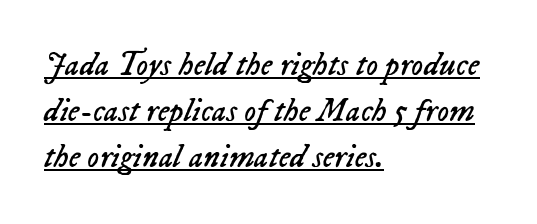
The image shows 33 px regular-weight type, italic (leaning right); set left-aligned, normal line spacing (1.4x), normal letter spacing, underlined; low stroke contrast and a medium x-height.
